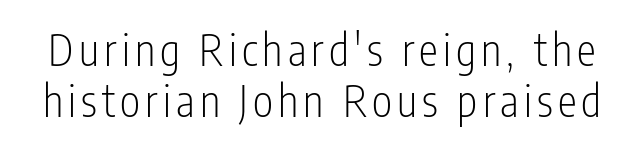
{"serif": "no", "italic": "no", "bold": "no", "weight": "light", "width": "condensed", "stroke_contrast": "low", "x_height": "medium", "monospaced": "no", "underline": "no", "line_spacing_ratio": 1.19, "glyph_px": 43}
